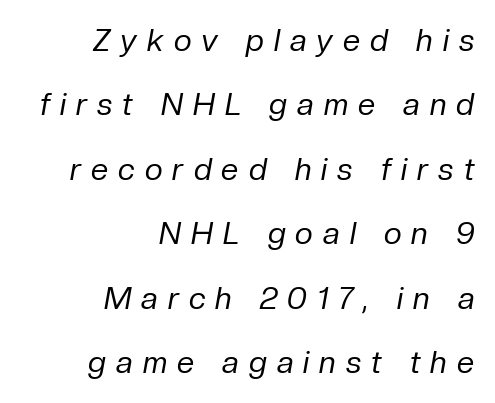
The image shows 31 px regular-weight type, italic (leaning right); set right-aligned, loose line spacing (2.08x), unusually wide letter spacing (+0.33 em), not underlined; low stroke contrast and a medium x-height.
